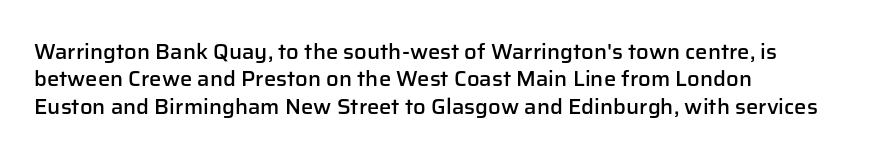
Q: Is the text bold? A: Semi-bold.
Q: Is the text italic (slanted)? A: No, it is upright.
Q: Is the text underlined? A: No.
Q: How is the paragraph aligned? A: Left-aligned.
Q: Is the spacing between letters normal or unusually wide? A: Normal.
